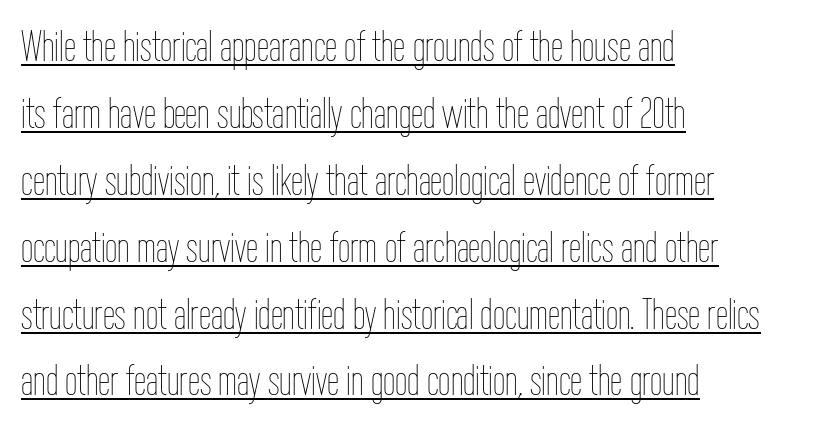
How are the letters spaced? Ordinarily, with no added tracking. Every word sits above its own underline. Varying glyph widths throughout — classic text-font behaviour. In terms of posture, this sample is upright. Stroke mass is kept to a normal reading level or below. Quick note: interline space is typical.
